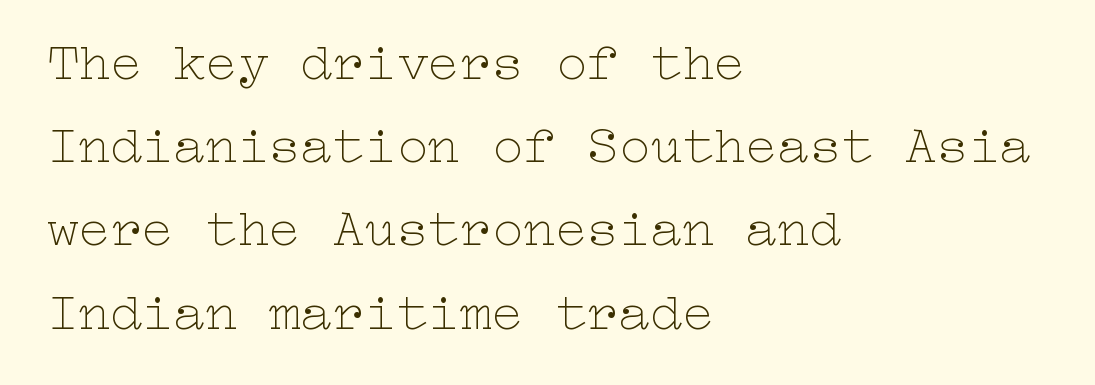
Q: Is the text bold? A: No.
Q: Is the text italic (slanted)? A: No, it is upright.
Q: Is the text underlined? A: No.
Q: How is the paragraph aligned? A: Left-aligned.
Q: Is the spacing between letters normal or unusually wide? A: Normal.
Q: Is the spacing between lines tight, normal or loose? A: Normal.
Q: Width (condensed, normal, or wide)? A: Wide.
Q: Stroke contrast? A: Low.
Q: x-height? A: Medium.
